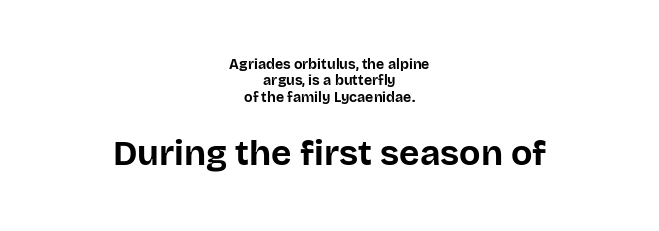
Q: Is the text bold? A: Yes.
Q: Is the text italic (slanted)? A: No, it is upright.
Q: Is the typeface a serif or a sans-serif typeface? A: Sans-serif.
Q: Is the text underlined? A: No.
Q: How is the paragraph aligned? A: Centered.
Q: Is the spacing between letters normal or unusually wide? A: Normal.
Q: Which block of text is set in a larger size, the first (top) or the second (bottom)? A: The second (bottom) one.
Q: Width (condensed, normal, or wide)? A: Normal.
Q: Stroke contrast? A: Low.
Q: x-height? A: Large.
Q: Monospaced? A: No.
